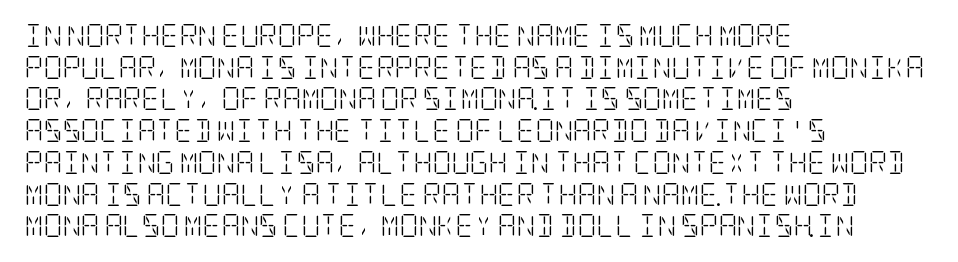
A roman cut, with each character standing at attention. Line spacing here is normal. The text block is weighted toward the left margin, trailing off unevenly rightward. Lines of text with bare space underneath. Nothing unusual about the tracking: characters are spaced as the font intends. A quiet, ordinary-to-light weight characterises the typeface.
